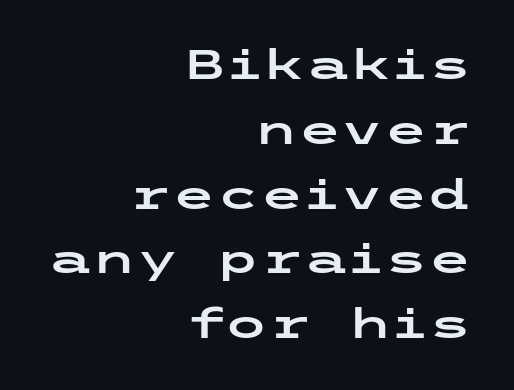
Q: Is the text italic (slanted)? A: No, it is upright.
Q: Is the typeface a serif or a sans-serif typeface? A: Sans-serif.
Q: Is the text underlined? A: No.
Q: How is the paragraph aligned? A: Right-aligned.
Q: Is the spacing between letters normal or unusually wide? A: Normal.
Q: Is the spacing between lines tight, normal or loose? A: Normal.
Q: Width (condensed, normal, or wide)? A: Wide.
Q: Stroke contrast? A: Low.
Q: x-height? A: Medium.
